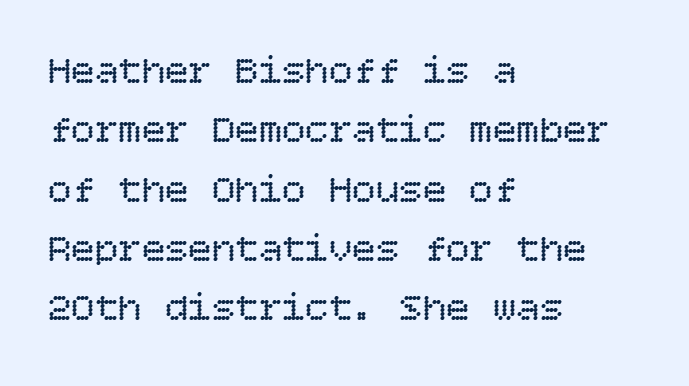
{"italic": "no", "bold": "no", "weight": "regular", "width": "normal", "stroke_contrast": "low", "x_height": "large", "underline": "no", "align": "left", "line_spacing": "normal", "line_spacing_ratio": 1.52, "letter_spacing": "normal", "letter_spacing_em": 0.0, "glyph_px": 39}
